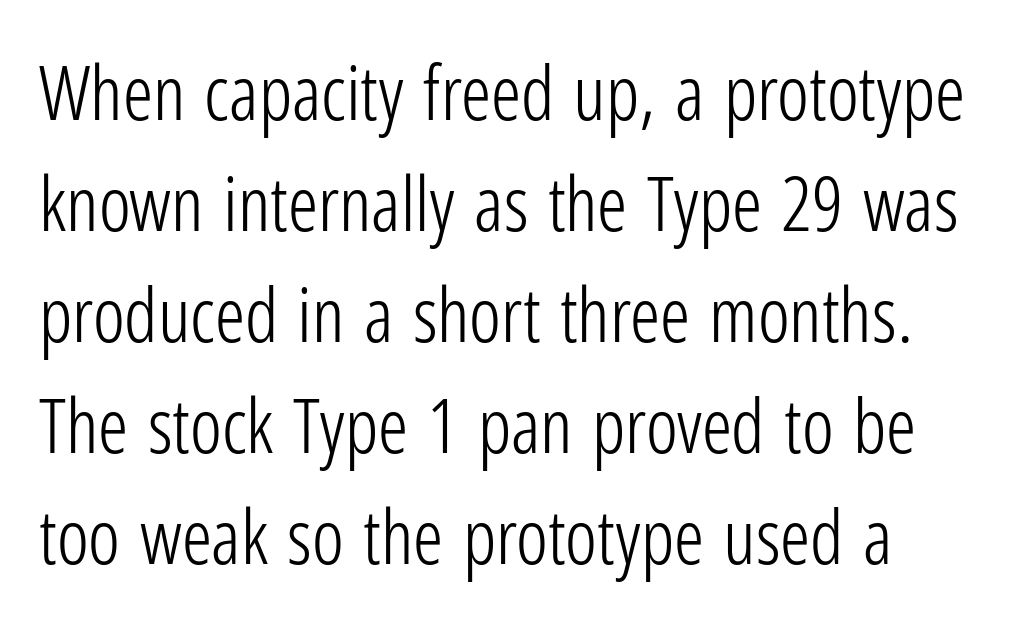
Q: Is the text bold? A: No.
Q: Is the text italic (slanted)? A: No, it is upright.
Q: Is the typeface a serif or a sans-serif typeface? A: Sans-serif.
Q: Is the text underlined? A: No.
Q: Is the spacing between letters normal or unusually wide? A: Normal.
Q: Is the spacing between lines tight, normal or loose? A: Normal.
Q: Width (condensed, normal, or wide)? A: Condensed.
Q: Stroke contrast? A: Low.
Q: x-height? A: Medium.
Q: Monospaced? A: No.
